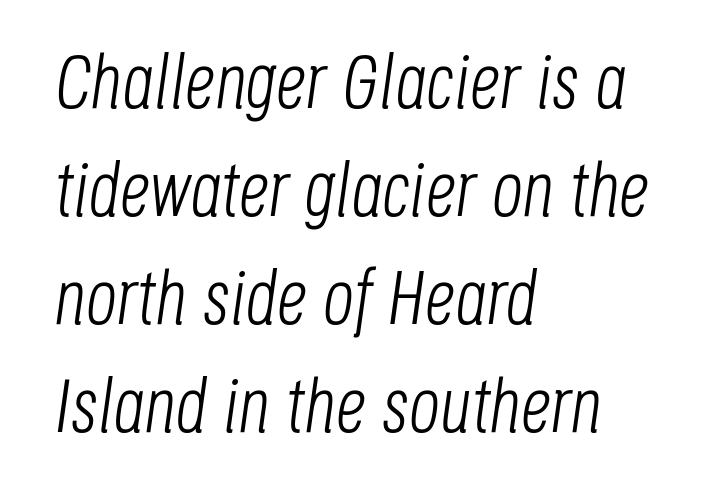
The image shows 76 px light, condensed type, italic (leaning right); set left-aligned, normal line spacing (1.42x), normal letter spacing, not underlined; low stroke contrast and a large x-height.
